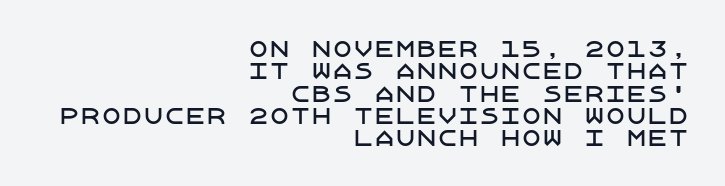
The image shows 21 px text type, upright; set right-aligned, tight line spacing (1.06x), normal letter spacing, not underlined.
